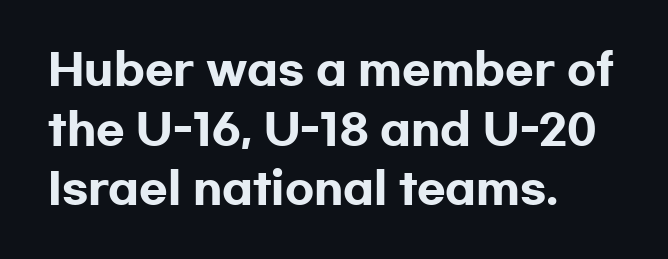
To sum up the face: it is a sans, with no serifs. Anything drawn beneath the words? Only blank space. Does the leading feel generous? No, just average. The lettering stays uniformly vertical, giving the passage a roman look. What stands out about the letter spacing? Nothing — it is the standard amount. Horizontal alignment here is leftward, the default for most running prose.
